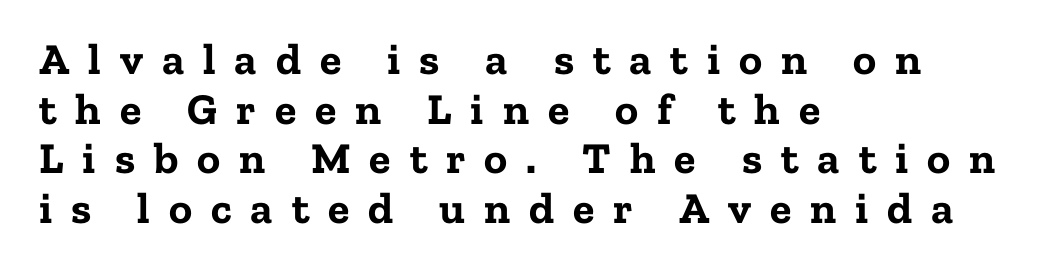
Q: Is the text bold? A: Yes.
Q: Is the text italic (slanted)? A: No, it is upright.
Q: Is the typeface a serif or a sans-serif typeface? A: Serif.
Q: Is the text underlined? A: No.
Q: How is the paragraph aligned? A: Left-aligned.
Q: Is the spacing between letters normal or unusually wide? A: Unusually wide.
Q: Is the spacing between lines tight, normal or loose? A: Tight.
Q: Width (condensed, normal, or wide)? A: Normal.
Q: Stroke contrast? A: Low.
Q: x-height? A: Medium.
Q: Monospaced? A: No.
